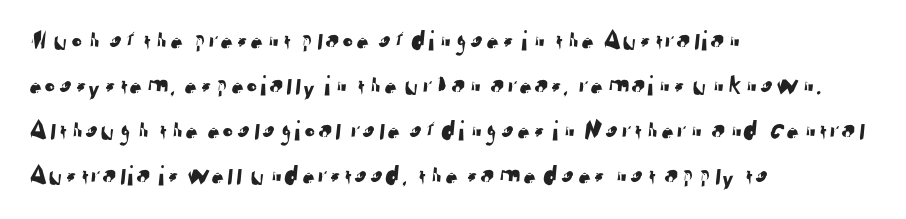
{"serif": "no", "width": "normal", "stroke_contrast": "low", "x_height": "medium", "monospaced": "no", "underline": "no", "align": "left", "line_spacing": "normal", "line_spacing_ratio": 1.55, "letter_spacing": "normal", "letter_spacing_em": 0.0, "glyph_px": 29}
